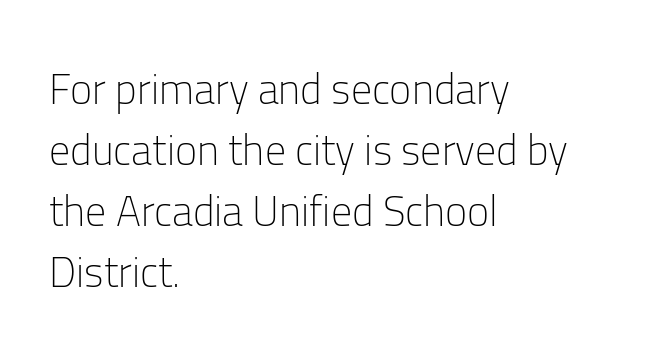
The image shows 42 px light sans-serif type, upright; set left-aligned, normal line spacing (1.45x), normal letter spacing, not underlined; low stroke contrast and a medium x-height.
